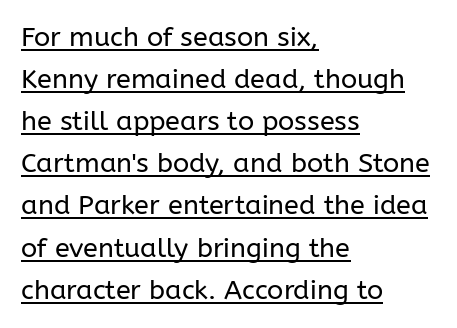
{"italic": "no", "bold": "no", "underline": "yes", "align": "left", "line_spacing": "normal", "line_spacing_ratio": 1.56, "letter_spacing": "normal", "letter_spacing_em": 0.0, "glyph_px": 27}
